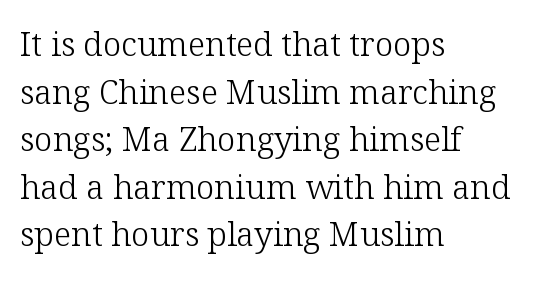
Q: Is the text bold? A: No.
Q: Is the text italic (slanted)? A: No, it is upright.
Q: Is the typeface a serif or a sans-serif typeface? A: Serif.
Q: Is the text underlined? A: No.
Q: How is the paragraph aligned? A: Left-aligned.
Q: Is the spacing between letters normal or unusually wide? A: Normal.
Q: Is the spacing between lines tight, normal or loose? A: Normal.
Q: Width (condensed, normal, or wide)? A: Normal.
Q: Stroke contrast? A: Low.
Q: x-height? A: Medium.
Q: Monospaced? A: No.
